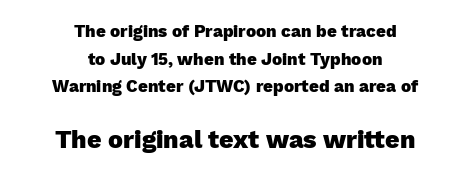
Q: Is the text bold? A: Yes.
Q: Is the text italic (slanted)? A: No, it is upright.
Q: Is the text underlined? A: No.
Q: How is the paragraph aligned? A: Centered.
Q: Is the spacing between letters normal or unusually wide? A: Normal.
Q: Is the spacing between lines tight, normal or loose? A: Normal.
Q: Which block of text is set in a larger size, the first (top) or the second (bottom)? A: The second (bottom) one.
